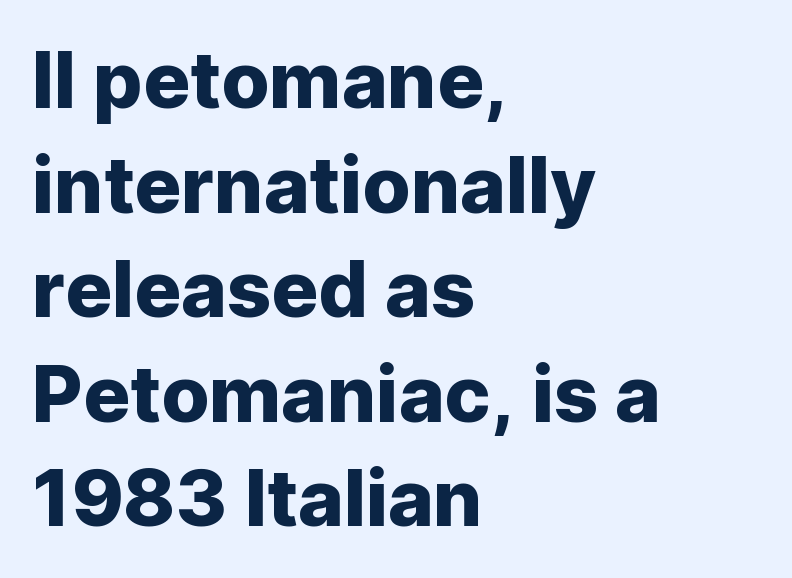
{"serif": "no", "italic": "no", "width": "normal", "stroke_contrast": "low", "x_height": "medium", "monospaced": "no", "underline": "no", "align": "left", "line_spacing": "normal", "line_spacing_ratio": 1.34, "letter_spacing": "normal", "letter_spacing_em": 0.0, "glyph_px": 78}
